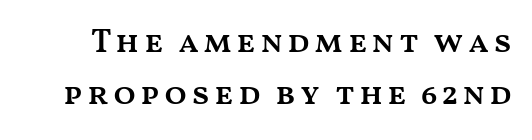
Q: Is the text bold? A: Semi-bold.
Q: Is the text italic (slanted)? A: No, it is upright.
Q: Is the text underlined? A: No.
Q: Is the spacing between lines tight, normal or loose? A: Normal.
Q: Width (condensed, normal, or wide)? A: Wide.
Q: Stroke contrast? A: Medium.
Q: x-height? A: Medium.
Q: Monospaced? A: No.
